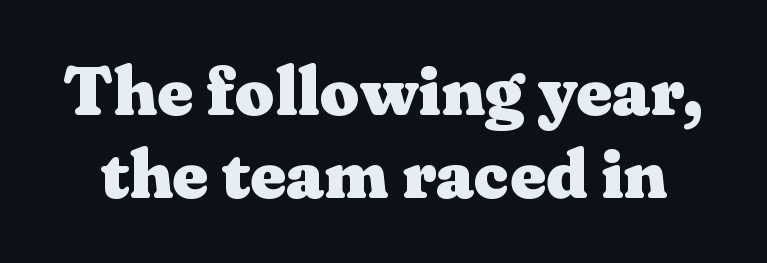
Q: Is the text bold? A: Yes.
Q: Is the text italic (slanted)? A: No, it is upright.
Q: Is the typeface a serif or a sans-serif typeface? A: Serif.
Q: Is the text underlined? A: No.
Q: Is the spacing between letters normal or unusually wide? A: Normal.
Q: Width (condensed, normal, or wide)? A: Wide.
Q: Stroke contrast? A: Medium.
Q: x-height? A: Medium.
Q: Monospaced? A: No.
